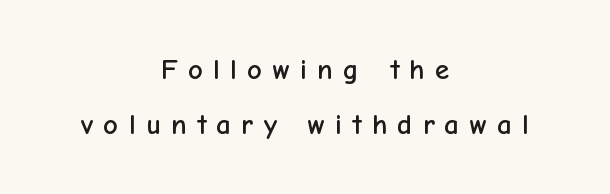
{"serif": "no", "italic": "no", "width": "normal", "stroke_contrast": "low", "x_height": "medium", "monospaced": "no", "underline": "no", "align": "center", "line_spacing_ratio": 1.89, "letter_spacing": "wide", "letter_spacing_em": 0.35, "glyph_px": 29}
